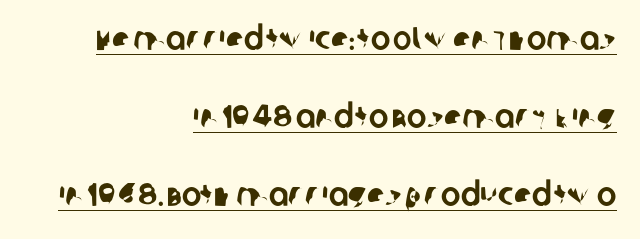
What's the leading like? Stretched, with rows far apart. Varying glyph widths throughout — classic text-font behaviour. What decoration does the sample have? An underline. Nothing sits at the stroke ends, so this counts as sans-serif. The compositor pushed each line to the right boundary. Spacing between characters is what you'd get straight out of the box.
